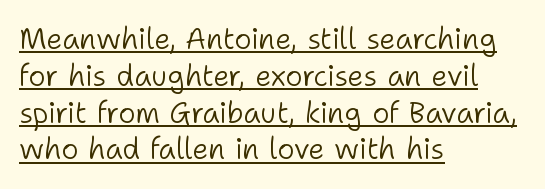
Q: Is the text bold? A: No.
Q: Is the text italic (slanted)? A: No, it is upright.
Q: Is the typeface a serif or a sans-serif typeface? A: Sans-serif.
Q: Is the text underlined? A: Yes.
Q: How is the paragraph aligned? A: Left-aligned.
Q: Is the spacing between letters normal or unusually wide? A: Normal.
Q: Is the spacing between lines tight, normal or loose? A: Normal.
Q: Width (condensed, normal, or wide)? A: Normal.
Q: Stroke contrast? A: Low.
Q: x-height? A: Medium.
Q: Monospaced? A: No.
